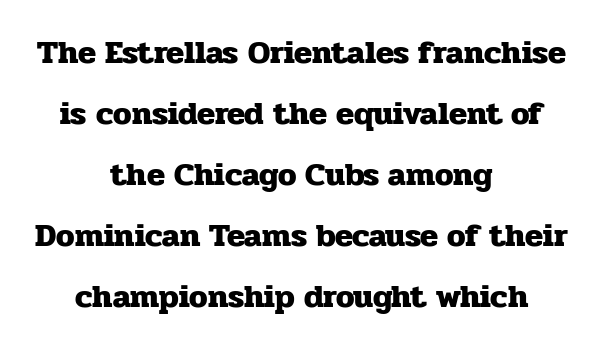
Q: Is the text bold? A: Yes.
Q: Is the text italic (slanted)? A: No, it is upright.
Q: Is the typeface a serif or a sans-serif typeface? A: Serif.
Q: Is the text underlined? A: No.
Q: How is the paragraph aligned? A: Centered.
Q: Is the spacing between letters normal or unusually wide? A: Normal.
Q: Width (condensed, normal, or wide)? A: Normal.
Q: Stroke contrast? A: Low.
Q: x-height? A: Medium.
Q: Monospaced? A: No.
